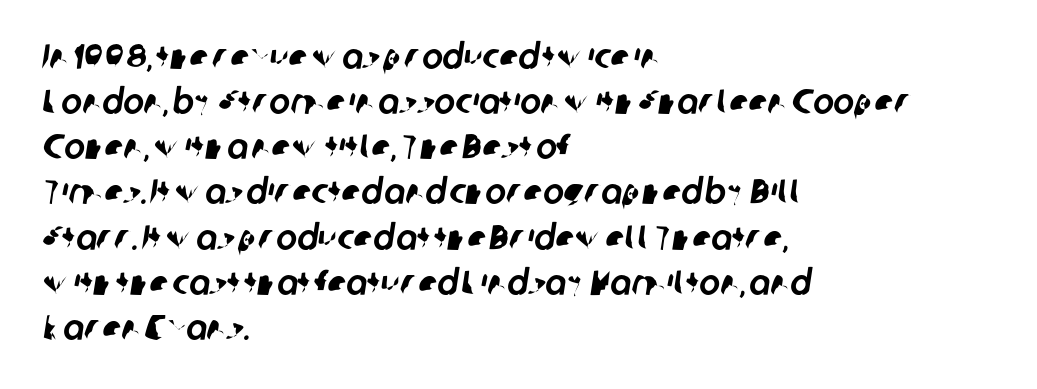
The image shows 35 px sans-serif type; set left-aligned, normal line spacing (1.29x), normal letter spacing, not underlined; low stroke contrast and a medium x-height.
